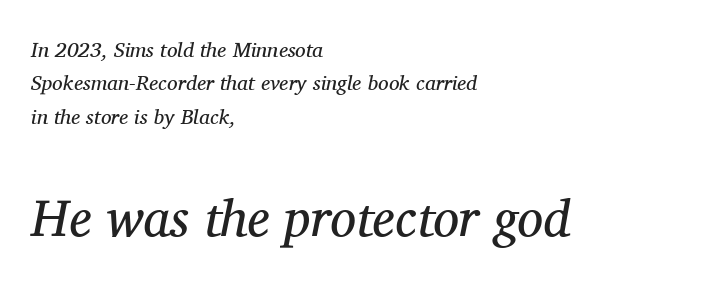
Varying glyph widths throughout — classic text-font behaviour. The typeface chosen for these lines features serifs. This layout puts the modest block above and the oversized block below. Style check: oblique.
